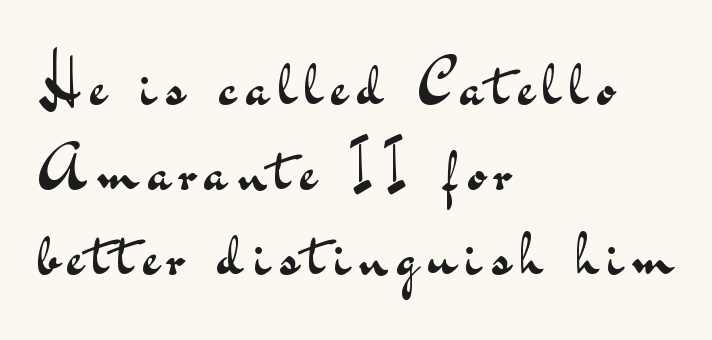
{"serif": "no", "bold": "no", "weight": "regular", "width": "wide", "stroke_contrast": "medium", "x_height": "small", "monospaced": "no", "underline": "no", "align": "left", "line_spacing": "normal", "line_spacing_ratio": 1.35, "glyph_px": 63}
